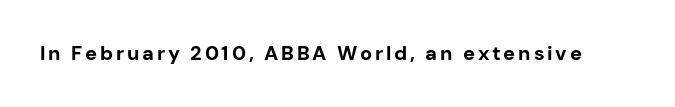
The type sits square on the baseline with zero lean. Lines of text with bare space underneath. Does the weight exceed regular? Yes, all the way to bold.
